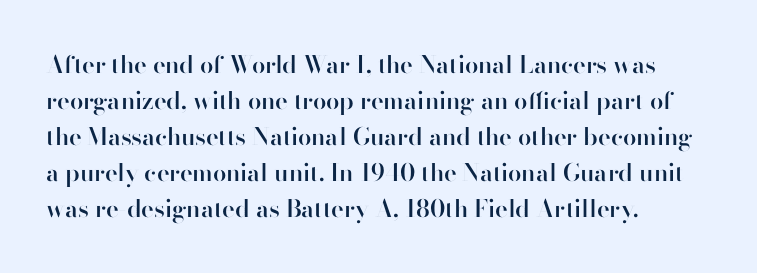
{"italic": "no", "bold": "semi", "underline": "no", "align": "left", "line_spacing": "normal", "line_spacing_ratio": 1.5, "letter_spacing": "normal", "letter_spacing_em": 0.0, "glyph_px": 24}
